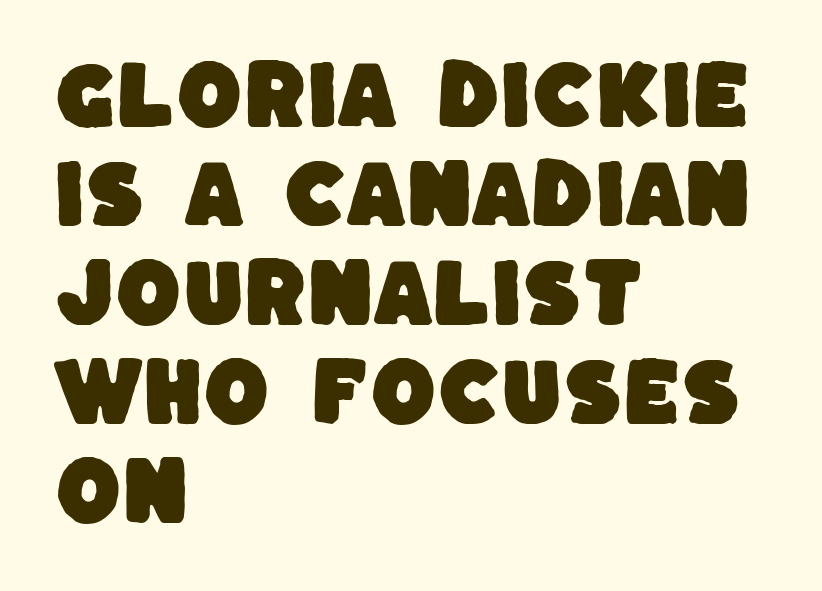
The image shows 75 px sans-serif type; set left-aligned, normal line spacing (1.32x), normal letter spacing, not underlined; low stroke contrast and a large x-height.
